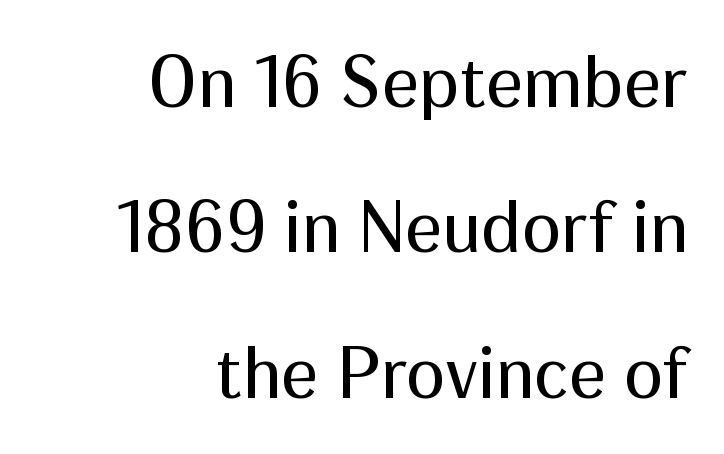
Q: Is the text bold? A: No.
Q: Is the text italic (slanted)? A: No, it is upright.
Q: Is the typeface a serif or a sans-serif typeface? A: Sans-serif.
Q: Is the text underlined? A: No.
Q: How is the paragraph aligned? A: Right-aligned.
Q: Is the spacing between letters normal or unusually wide? A: Normal.
Q: Is the spacing between lines tight, normal or loose? A: Loose.
Q: Width (condensed, normal, or wide)? A: Normal.
Q: Stroke contrast? A: Medium.
Q: x-height? A: Medium.
Q: Monospaced? A: No.
